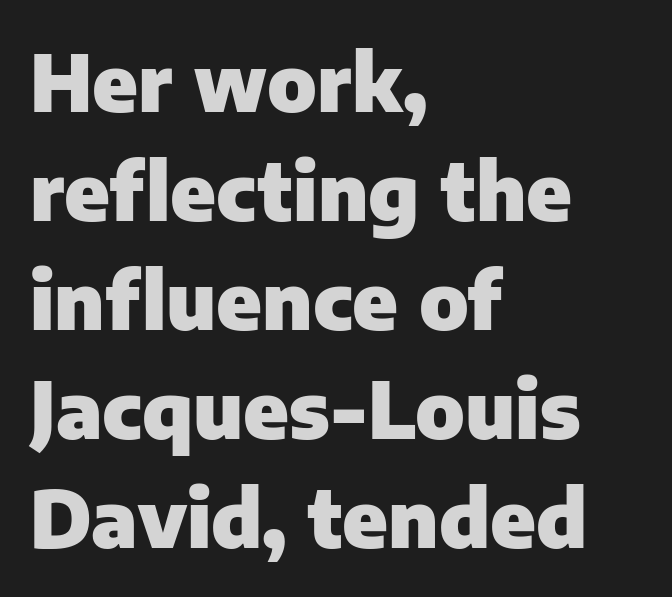
The image shows 79 px heavy sans-serif type, upright; set left-aligned, normal line spacing (1.38x), normal letter spacing, not underlined; low stroke contrast and a medium x-height.
